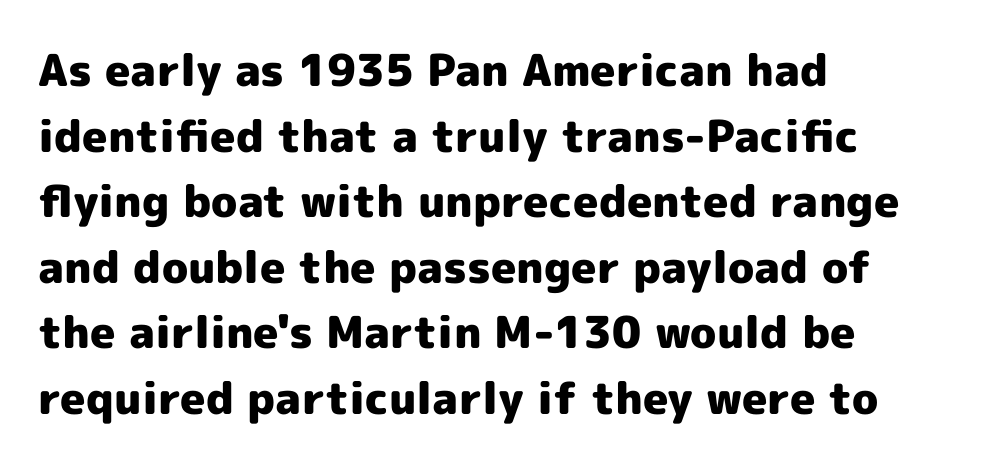
Layout note: lines flush left. Does the type have serifs? No, each stem ends abruptly. I'd describe the lettering as bold — thick and assertive. The axis of the letterforms is exactly vertical.
